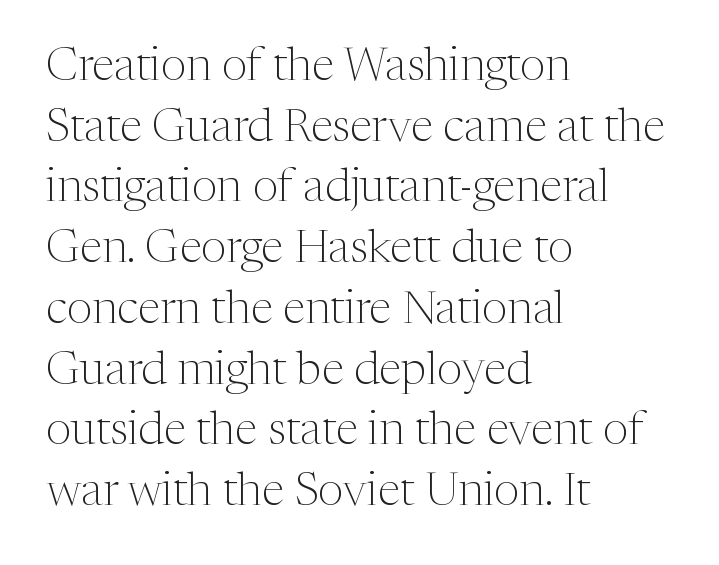
{"serif": "yes", "italic": "no", "bold": "no", "weight": "light", "width": "normal", "stroke_contrast": "medium", "x_height": "medium", "monospaced": "no", "underline": "no", "align": "left", "line_spacing": "normal", "line_spacing_ratio": 1.32, "letter_spacing": "normal", "letter_spacing_em": 0.0, "glyph_px": 46}
